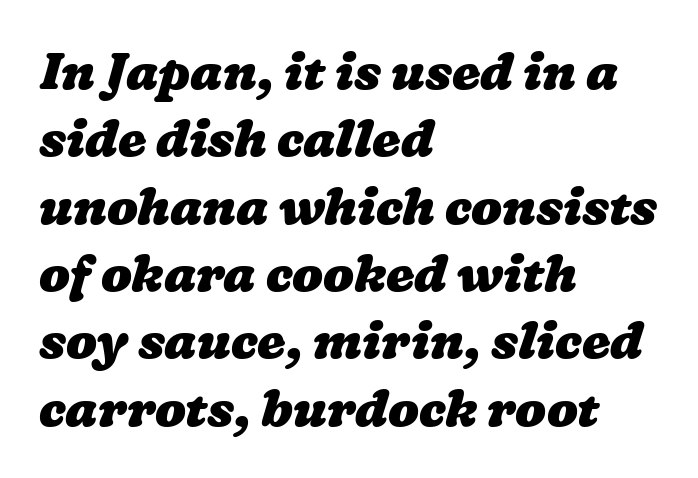
The image shows 51 px heavy, wide type; set left-aligned, normal line spacing (1.32x), normal letter spacing, not underlined; low stroke contrast and a medium x-height.
